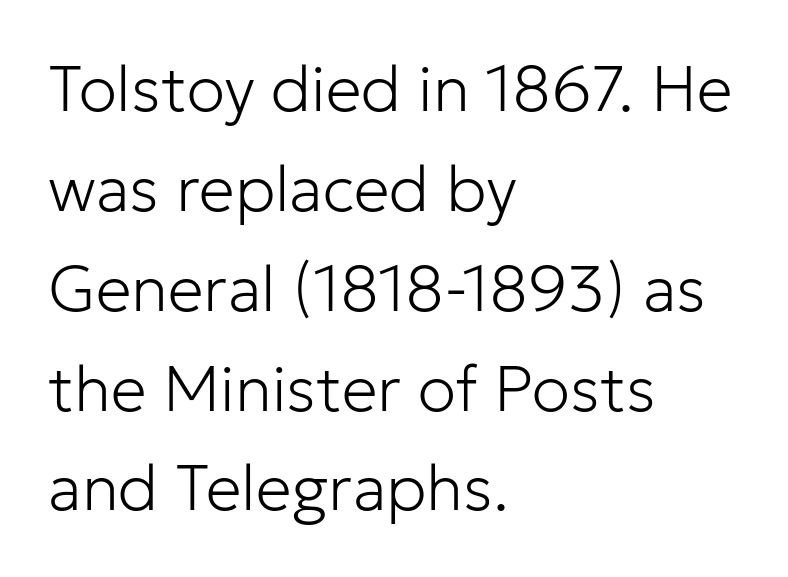
The image shows 64 px light sans-serif type, upright; set left-aligned, normal line spacing (1.56x), normal letter spacing, not underlined; low stroke contrast and a medium x-height.
